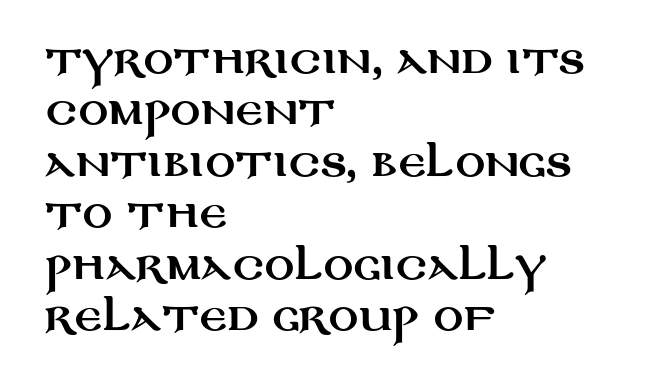
The image shows 37 px wide sans-serif type, upright; set left-aligned, normal line spacing (1.39x), normal letter spacing, not underlined; medium stroke contrast and a large x-height.
